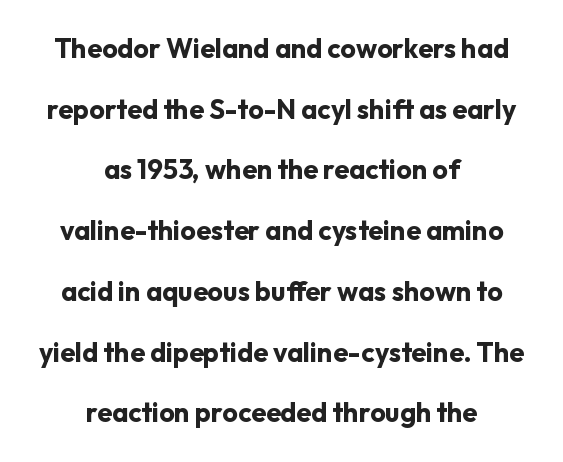
Casual observation: everything's sitting right in the middle. Quick note: underline off. Standard letterfit; no display-style spreading of the glyphs. Baseline-to-baseline distance is far greater than the letter height.
